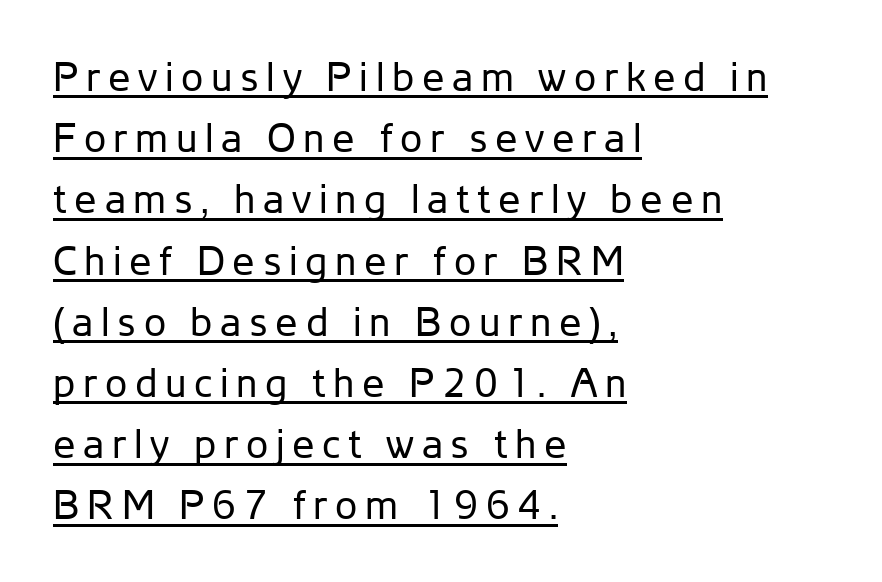
Q: Is the text bold? A: No.
Q: Is the text italic (slanted)? A: No, it is upright.
Q: Is the typeface a serif or a sans-serif typeface? A: Sans-serif.
Q: Is the text underlined? A: Yes.
Q: How is the paragraph aligned? A: Left-aligned.
Q: Is the spacing between lines tight, normal or loose? A: Normal.
Q: Width (condensed, normal, or wide)? A: Normal.
Q: Stroke contrast? A: Low.
Q: x-height? A: Medium.
Q: Monospaced? A: No.
